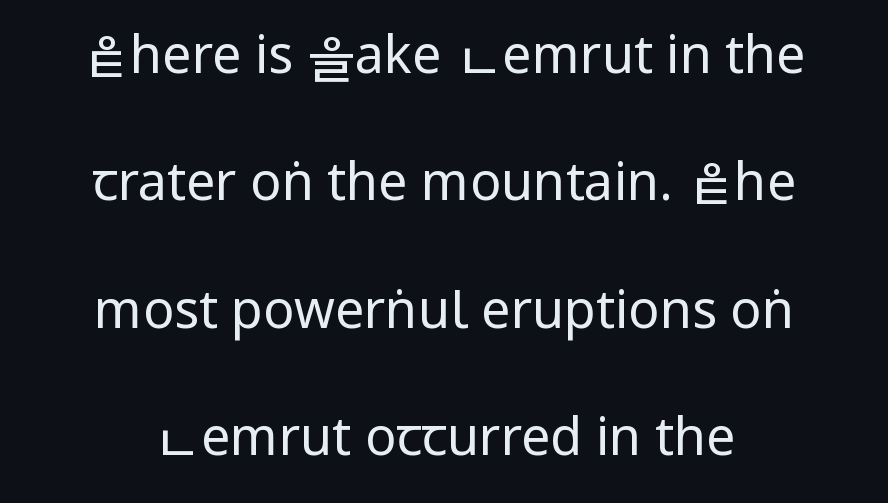
Nope, no serifs anywhere on these letters. This sample has the flowing, uneven cadence of proportional lettering. No italicization has been applied; the sample stays upright. Underline: absent. No heavy texture on the line: the type isn't bold.
